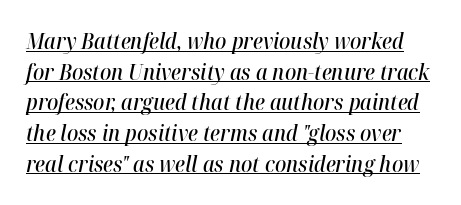
{"italic": "yes", "lean": "right", "slant_degrees": 12, "bold": "semi", "underline": "yes", "line_spacing": "normal", "line_spacing_ratio": 1.46, "letter_spacing": "normal", "letter_spacing_em": 0.0, "glyph_px": 21}
